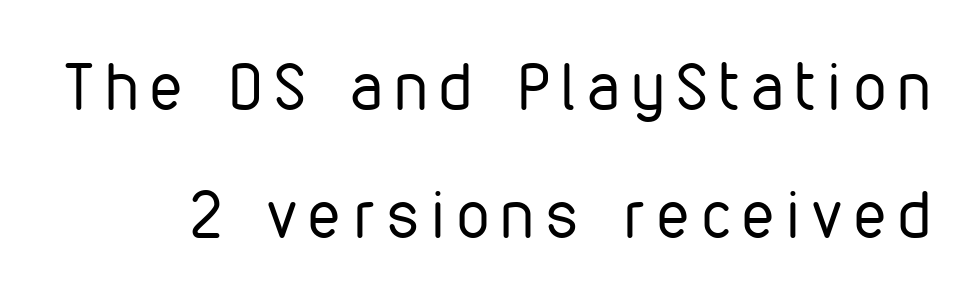
{"serif": "no", "italic": "no", "bold": "no", "weight": "regular", "width": "condensed", "stroke_contrast": "low", "x_height": "medium", "monospaced": "no", "underline": "no", "line_spacing": "loose", "line_spacing_ratio": 1.97, "glyph_px": 65}
